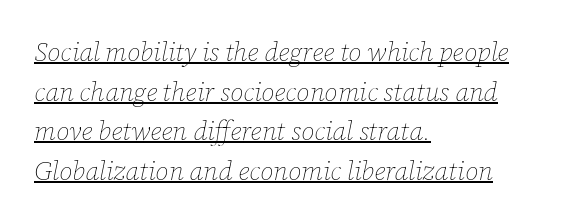
Q: Is the text bold? A: No.
Q: Is the text italic (slanted)? A: Yes, it leans right by about 12 degrees.
Q: Is the text underlined? A: Yes.
Q: How is the paragraph aligned? A: Left-aligned.
Q: Is the spacing between letters normal or unusually wide? A: Normal.
Q: Is the spacing between lines tight, normal or loose? A: Normal.
